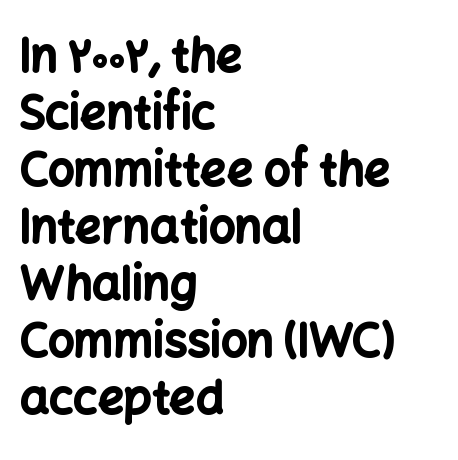
The image shows 46 px bold sans-serif type, upright; set left-aligned, line spacing 1.24x, normal letter spacing, not underlined; low stroke contrast and a medium x-height.
